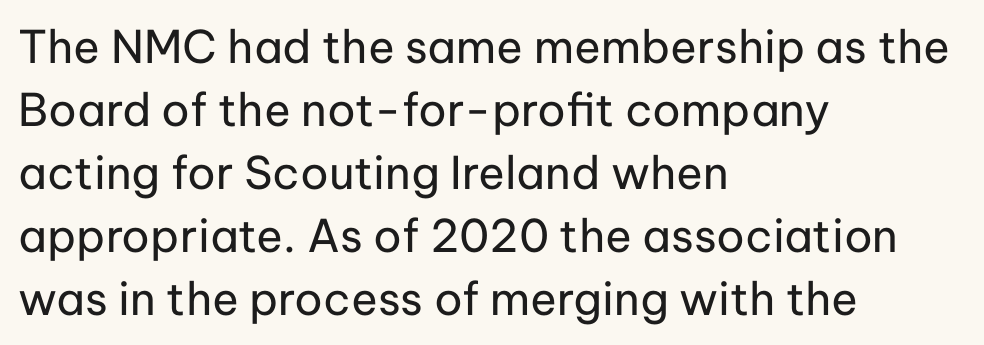
Nope, no serifs anywhere on these letters. The passage shown is typed in a proportional face where columns would drift. The setting favours the left margin, as ordinary paragraphs usually do. Default kerning and tracking; the words read as compact shapes. Rule under the text: the space is simply empty.
